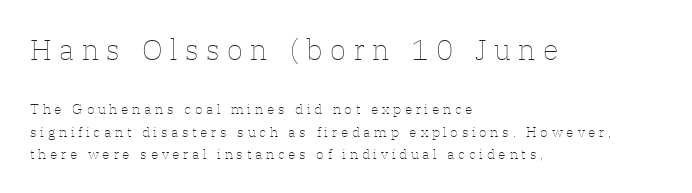
Vertical strokes here are truly vertical. Summary of weight: not heavy and not bold. In terms of letterspacing, this is a distinctly airy, spread setting. The lines are quadded left.
